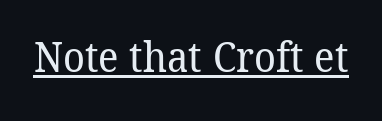
The image shows 41 px regular-weight serif type; set normal letter spacing, underlined; low stroke contrast and a medium x-height.
